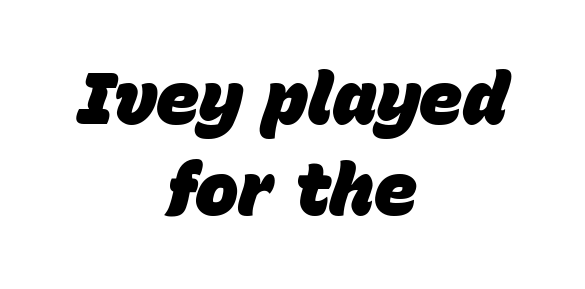
Whoever set this chose a conventional vertical rhythm. Looking at the ascenders, they clearly lean. A typesetter would call this zero additional tracking. Each glyph is drawn with heavy, bold strokes.
